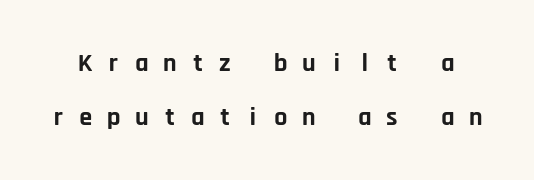
Q: Is the text bold? A: Yes.
Q: Is the text italic (slanted)? A: No, it is upright.
Q: Is the text underlined? A: No.
Q: Is the spacing between letters normal or unusually wide? A: Unusually wide.
Q: Is the spacing between lines tight, normal or loose? A: Loose.
